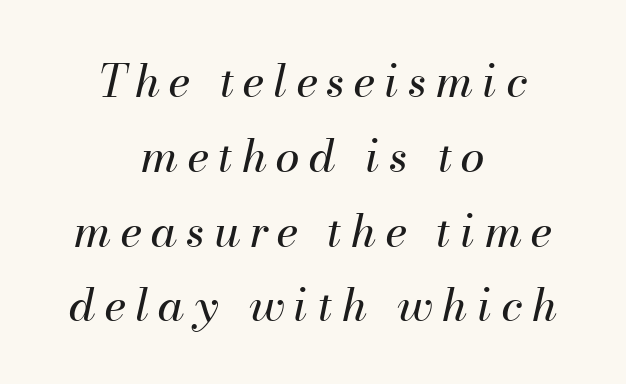
The image shows 44 px regular-weight type, italic (leaning right); set centered, normal line spacing (1.7x), unusually wide letter spacing (+0.21 em), not underlined; medium stroke contrast and a small x-height.
